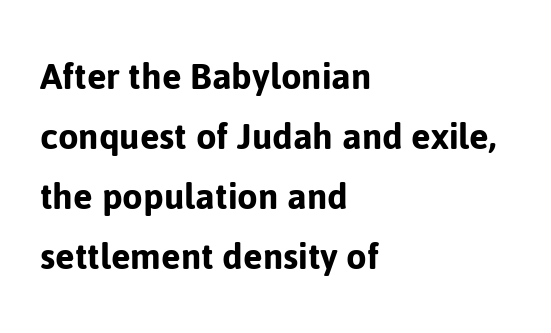
{"serif": "no", "italic": "no", "width": "normal", "stroke_contrast": "low", "x_height": "medium", "monospaced": "no", "underline": "no", "align": "left", "line_spacing": "normal", "line_spacing_ratio": 1.43, "letter_spacing": "normal", "letter_spacing_em": 0.0, "glyph_px": 42}
